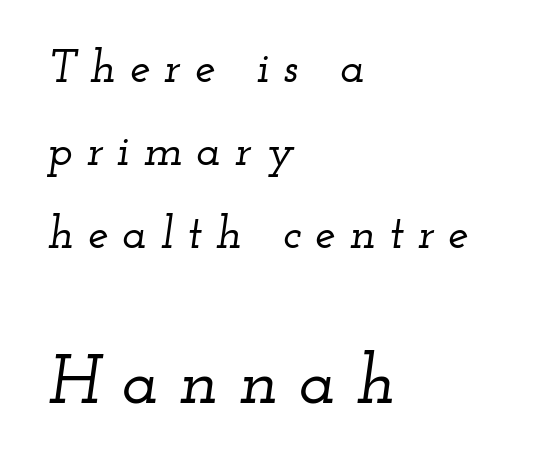
The specimen reads as italic at a glance. No word sits above an underline. What kind of face is this? One with serifs. Spacing verdict: proportional, widths tailored to each character.
